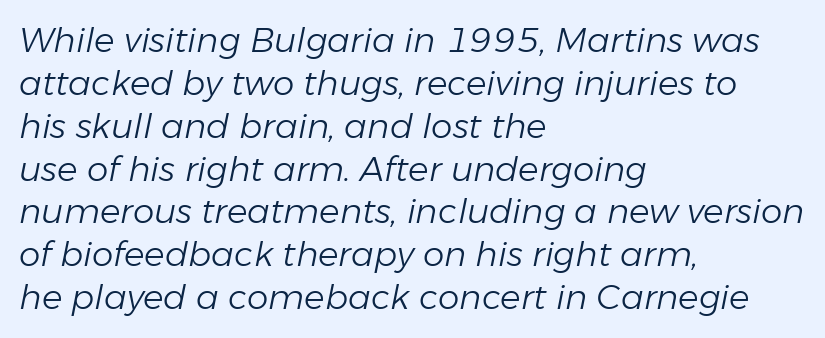
{"italic": "yes", "lean": "right", "slant_degrees": 11, "bold": "no", "weight": "light", "width": "normal", "stroke_contrast": "low", "x_height": "medium", "monospaced": "no", "underline": "no", "align": "left", "line_spacing": "normal", "line_spacing_ratio": 1.26, "letter_spacing": "normal", "letter_spacing_em": 0.0, "glyph_px": 34}
